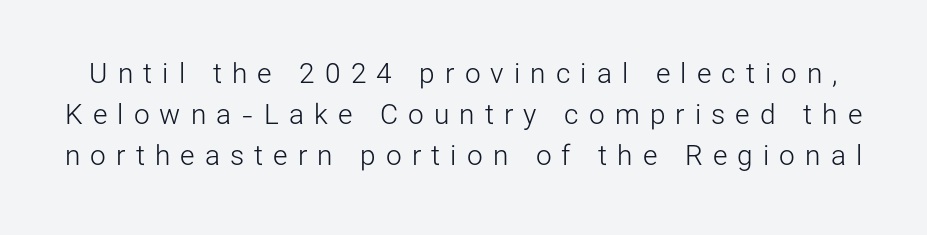
A typesetter would label this face a sans. A normal amount of white space separates one row of letters from the next. Spacing verdict: proportional, widths tailored to each character. Between one letter and the next there's a generous, obvious gap. You can tell it's not italic because the verticals are truly vertical. Has an underline been added? It has not.
